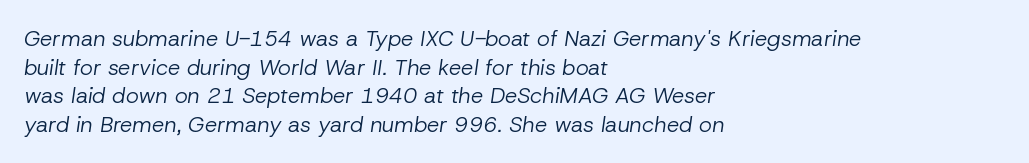
Is this a heavy cut? Hardly; it is regular or lighter. Bare-footed words on every line. Style check: oblique. Leading matches the norm, producing a regular column. Observe the ordinary spacing: letters are neighbours, not strangers.
